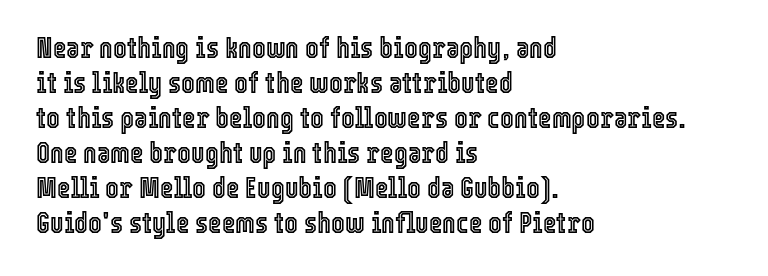
Ordinary non-slanted type is in use. Plain, unruled lines of type. Compared with a centered layout, this one pins lines to the left instead. These lines are rendered in a variable-pitch font.
